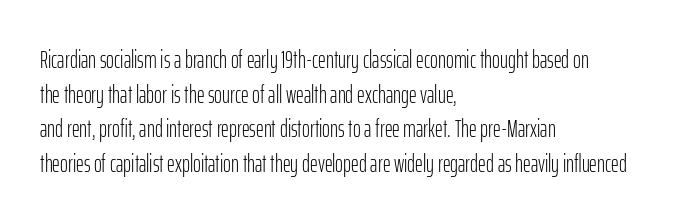
{"italic": "no", "bold": "no", "underline": "no", "align": "left", "line_spacing": "normal", "line_spacing_ratio": 1.44, "letter_spacing": "normal", "letter_spacing_em": 0.0, "glyph_px": 24}
